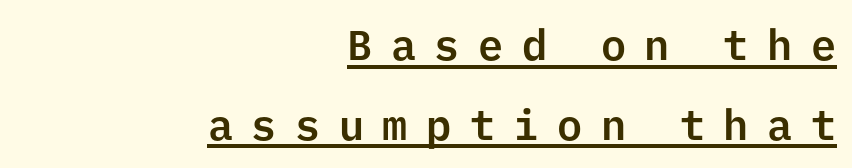
{"serif": "no", "italic": "no", "width": "normal", "stroke_contrast": "low", "x_height": "medium", "monospaced": "yes", "underline": "yes", "align": "right", "line_spacing": "loose", "line_spacing_ratio": 1.9, "letter_spacing": "wide", "letter_spacing_em": 0.44, "glyph_px": 42}
